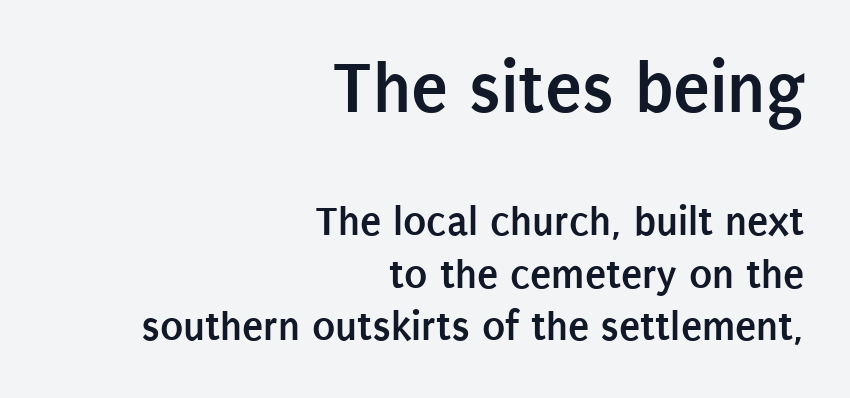
Look at the stroke-to-counter ratio: heavy, a bold. Do the letters lean? They stand straight. Has an underline been added? It has not. Grotesque or geometric, the face here clearly has no serifs. Spacing between characters is what you'd get straight out of the box. Spacing verdict: proportional, widths tailored to each character.
